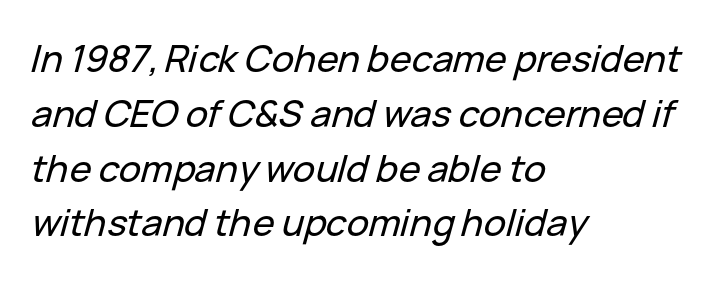
{"italic": "yes", "lean": "right", "slant_degrees": 15, "width": "normal", "stroke_contrast": "low", "x_height": "medium", "monospaced": "no", "underline": "no", "align": "left", "line_spacing": "normal", "line_spacing_ratio": 1.48, "letter_spacing": "normal", "letter_spacing_em": 0.0, "glyph_px": 37}
